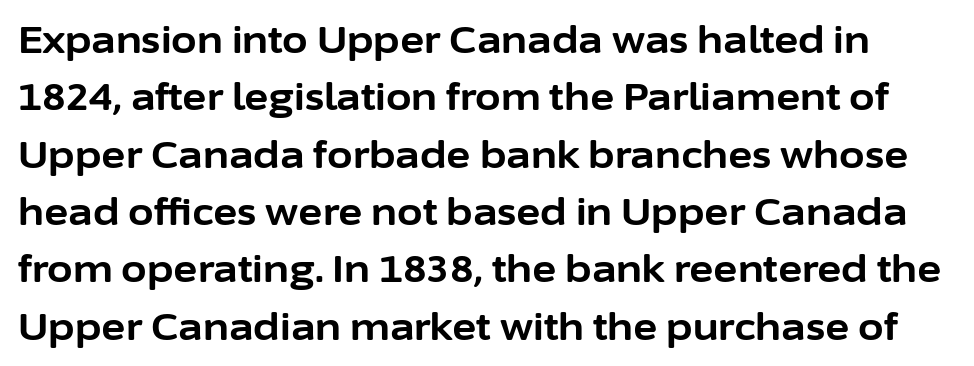
Looks like regular typesetting: each glyph gets only the width it needs. There is no visible air inserted between adjacent glyphs. A typesetter would label this face a sans. Every letter is thick-stroked: bold, no question. Descenders hang freely into open space. Vertically, the passage feels balanced, rows spaced as you'd expect.
